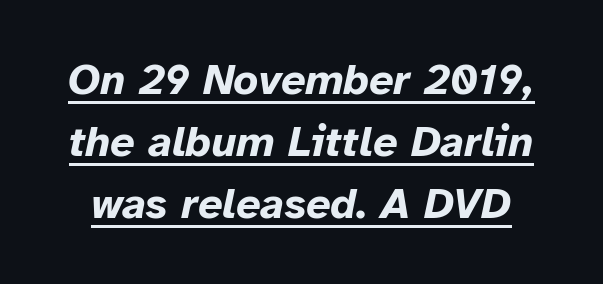
Is the type slanted? Yes — the strokes lean at a clear angle. These lines are rendered in a variable-pitch font. Plenty of ink on the page — the face is bold. Honestly, the row spacing looks completely unremarkable. How are the letters spaced? Ordinarily, with no added tracking. A rule runs beneath these lines of type.
